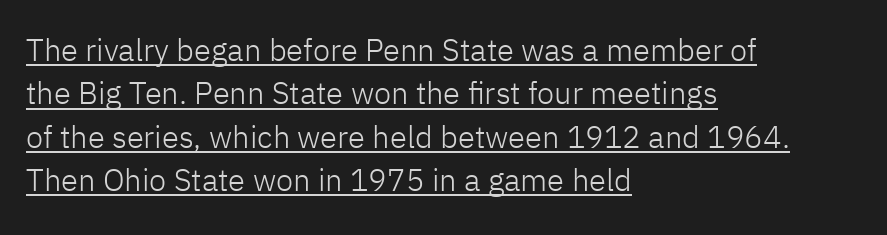
This rendering uses left alignment, leaving the right contour irregular. This is underlined copy, the kind a proofreader might mark for attention. No heavy texture on the line: the type isn't bold. The characters display no serif detailing; their extremities are plain.
